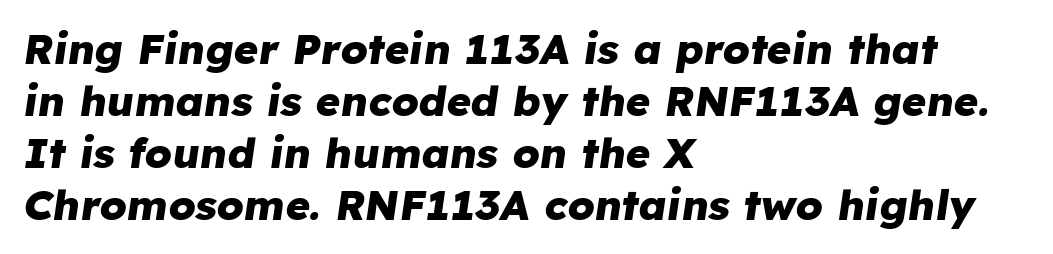
{"italic": "yes", "lean": "right", "slant_degrees": 8, "bold": "yes", "weight": "heavy", "width": "normal", "stroke_contrast": "low", "x_height": "medium", "monospaced": "no", "underline": "no", "align": "left", "line_spacing_ratio": 1.24, "letter_spacing": "normal", "letter_spacing_em": 0.0, "glyph_px": 42}
